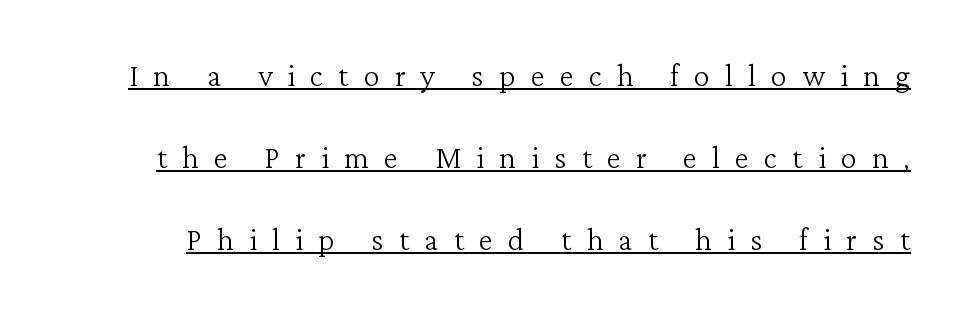
{"serif": "yes", "italic": "no", "bold": "no", "weight": "light", "width": "normal", "stroke_contrast": "low", "x_height": "medium", "monospaced": "no", "underline": "yes", "line_spacing": "loose", "line_spacing_ratio": 2.05, "letter_spacing": "wide", "letter_spacing_em": 0.38, "glyph_px": 40}
